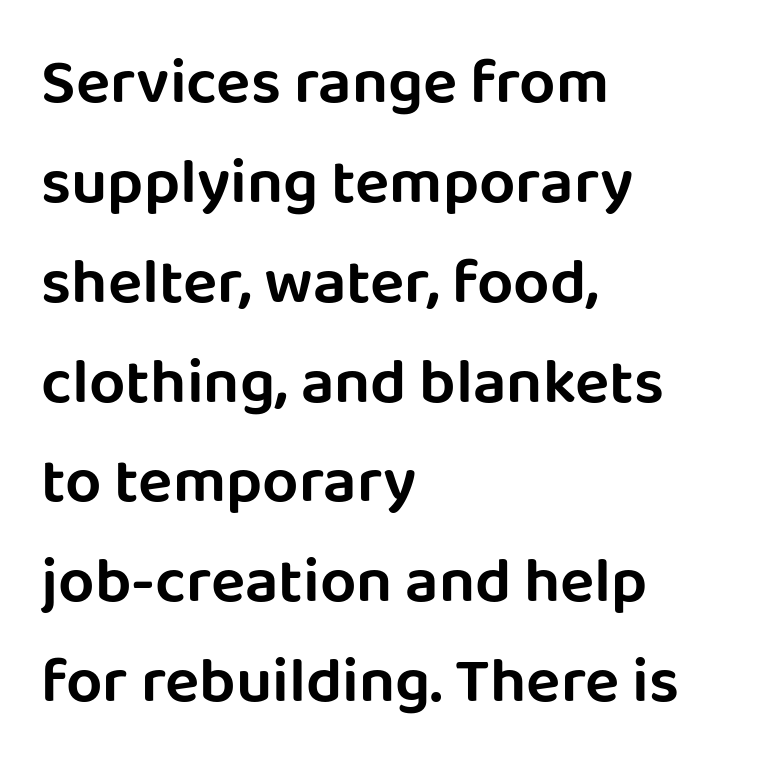
Q: Is the text italic (slanted)? A: No, it is upright.
Q: Is the typeface a serif or a sans-serif typeface? A: Sans-serif.
Q: Is the text underlined? A: No.
Q: How is the paragraph aligned? A: Left-aligned.
Q: Is the spacing between letters normal or unusually wide? A: Normal.
Q: Is the spacing between lines tight, normal or loose? A: Normal.
Q: Width (condensed, normal, or wide)? A: Normal.
Q: Stroke contrast? A: Low.
Q: x-height? A: Large.
Q: Monospaced? A: No.
